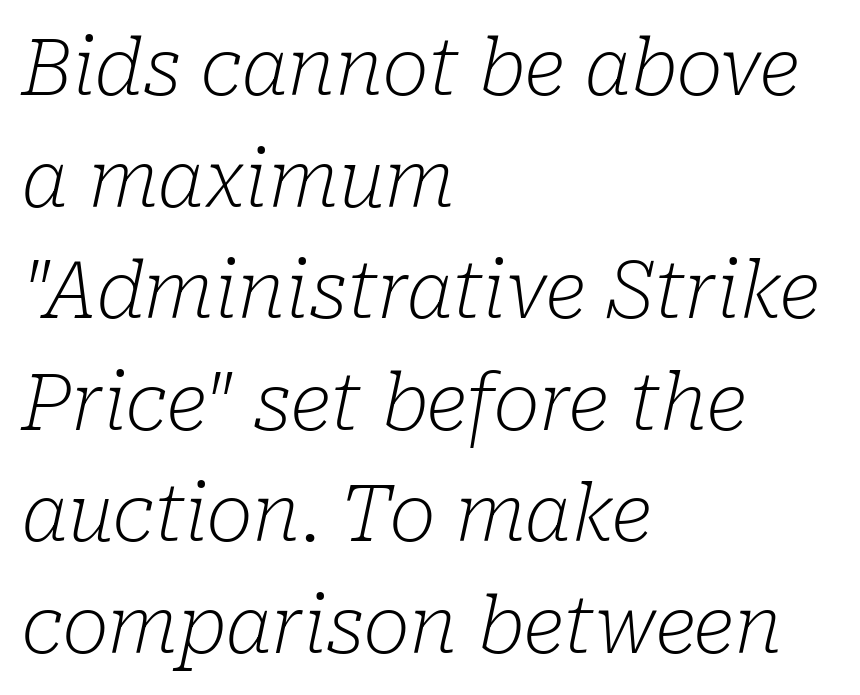
Q: Is the text bold? A: No.
Q: Is the text italic (slanted)? A: Yes, it leans right by about 10 degrees.
Q: Is the typeface a serif or a sans-serif typeface? A: Serif.
Q: Is the text underlined? A: No.
Q: How is the paragraph aligned? A: Left-aligned.
Q: Is the spacing between letters normal or unusually wide? A: Normal.
Q: Is the spacing between lines tight, normal or loose? A: Normal.
Q: Width (condensed, normal, or wide)? A: Normal.
Q: Stroke contrast? A: Low.
Q: x-height? A: Medium.
Q: Monospaced? A: No.
